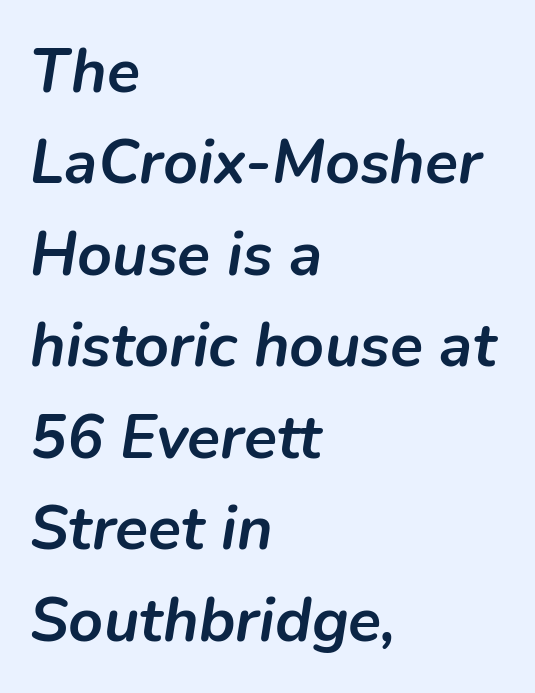
{"italic": "yes", "lean": "right", "slant_degrees": 9, "bold": "yes", "weight": "semibold", "width": "normal", "stroke_contrast": "low", "x_height": "medium", "monospaced": "no", "underline": "no", "align": "left", "line_spacing": "normal", "line_spacing_ratio": 1.5, "letter_spacing": "normal", "letter_spacing_em": 0.0, "glyph_px": 61}
